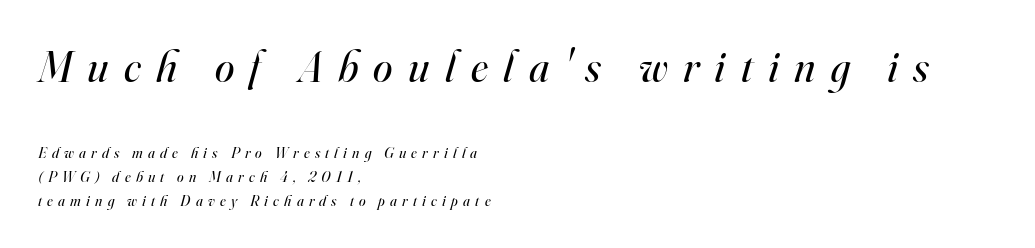
Q: Is the text bold? A: No.
Q: Is the text italic (slanted)? A: Yes, it leans right by about 16 degrees.
Q: Is the typeface a serif or a sans-serif typeface? A: Serif.
Q: Is the text underlined? A: No.
Q: How is the paragraph aligned? A: Left-aligned.
Q: Is the spacing between letters normal or unusually wide? A: Unusually wide.
Q: Is the spacing between lines tight, normal or loose? A: Normal.
Q: Which block of text is set in a larger size, the first (top) or the second (bottom)? A: The first (top) one.
Q: Width (condensed, normal, or wide)? A: Normal.
Q: Stroke contrast? A: High.
Q: x-height? A: Small.
Q: Monospaced? A: No.
